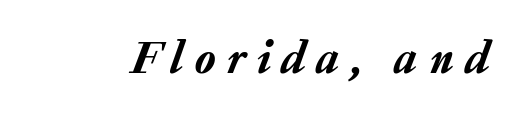
The strip under each line holds only bare page. Posture: slanted. The rendering uses natural spacing where letterforms have individual widths. These lines have a slow, spaced-out rhythm from letter to letter.
